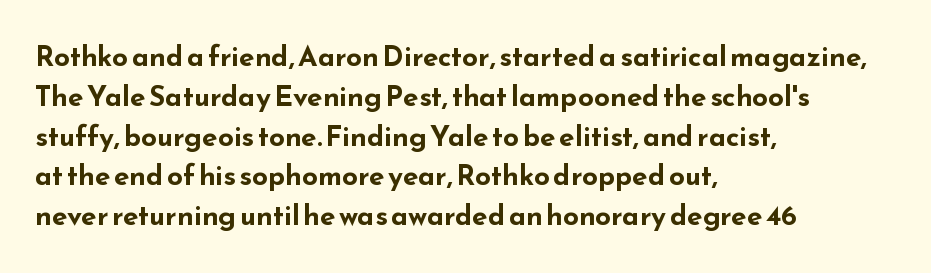
Is there any slant? The stems are plumb. The text block is weighted toward the left margin, trailing off unevenly rightward. Plenty of ink on the page — the face is bold. Compared with typical paragraphs, the rows here are spaced about the same.
